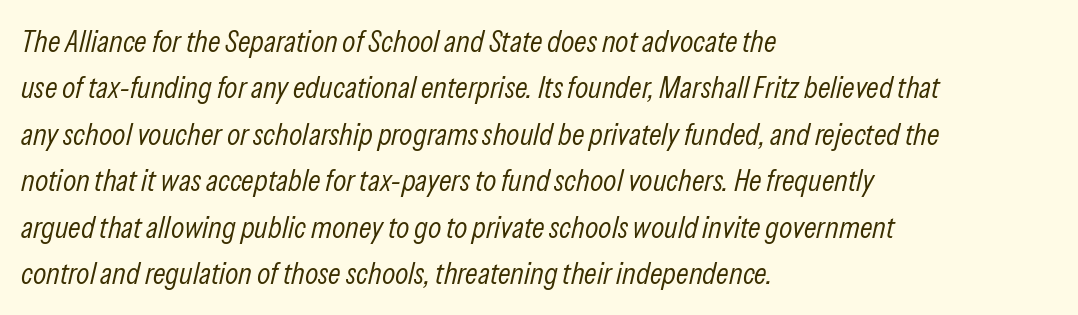
{"italic": "yes", "lean": "right", "slant_degrees": 13, "bold": "no", "weight": "light", "width": "condensed", "stroke_contrast": "low", "x_height": "medium", "monospaced": "no", "underline": "no", "align": "left", "line_spacing": "normal", "line_spacing_ratio": 1.5, "letter_spacing": "normal", "letter_spacing_em": 0.0, "glyph_px": 31}
